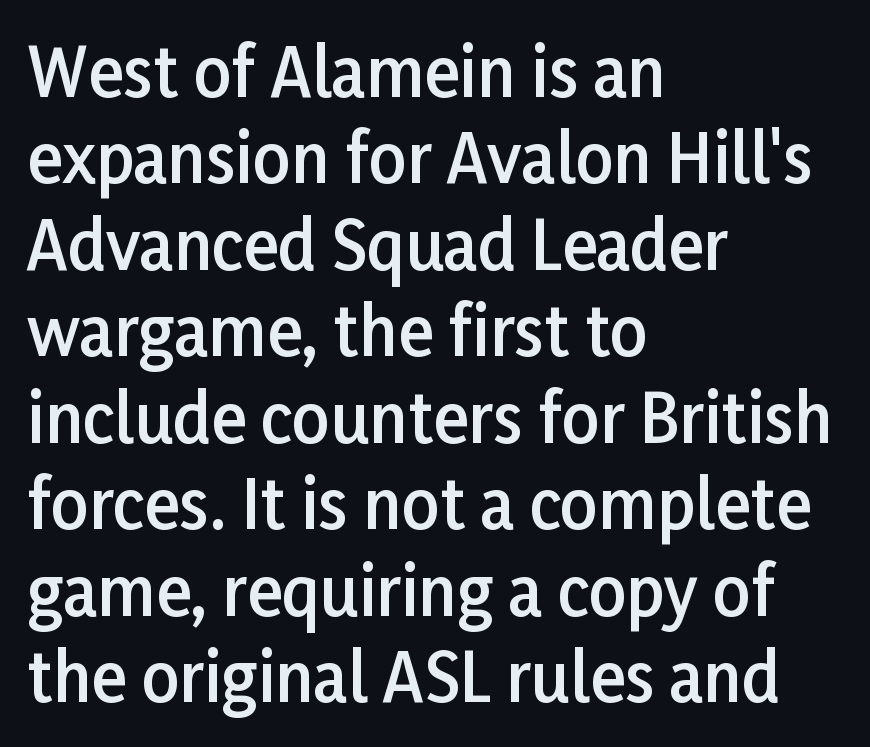
Each glyph is drawn with semibold strokes, heavier than normal yet not fully bold. A classic flush-left, rag-right setting is used for this passage. Each letter keeps its own natural width here, so spacing adapts to shape. Rule under the text: the space is simply empty.
